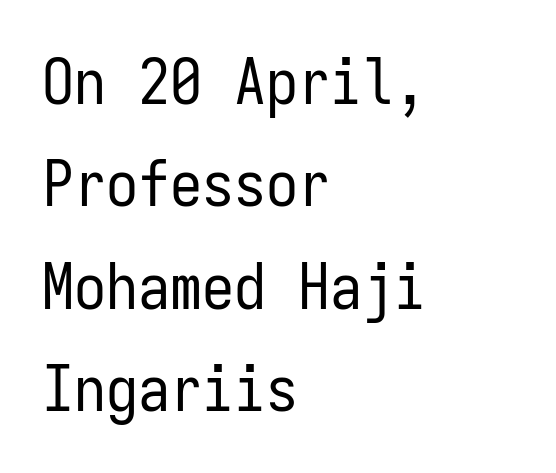
The strip under each line holds only bare page. The typeface has the unassuming heft of standard copy or less. Compared with typical paragraphs, the rows here are spaced about the same. You could count columns in this text — the font is strictly monospaced.
